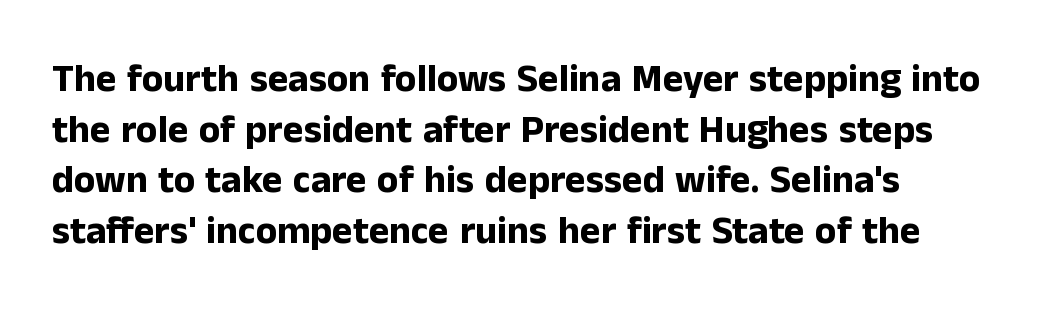
The image shows 39 px bold sans-serif type, upright; set left-aligned, normal line spacing (1.3x), normal letter spacing, not underlined; low stroke contrast and a medium x-height.
